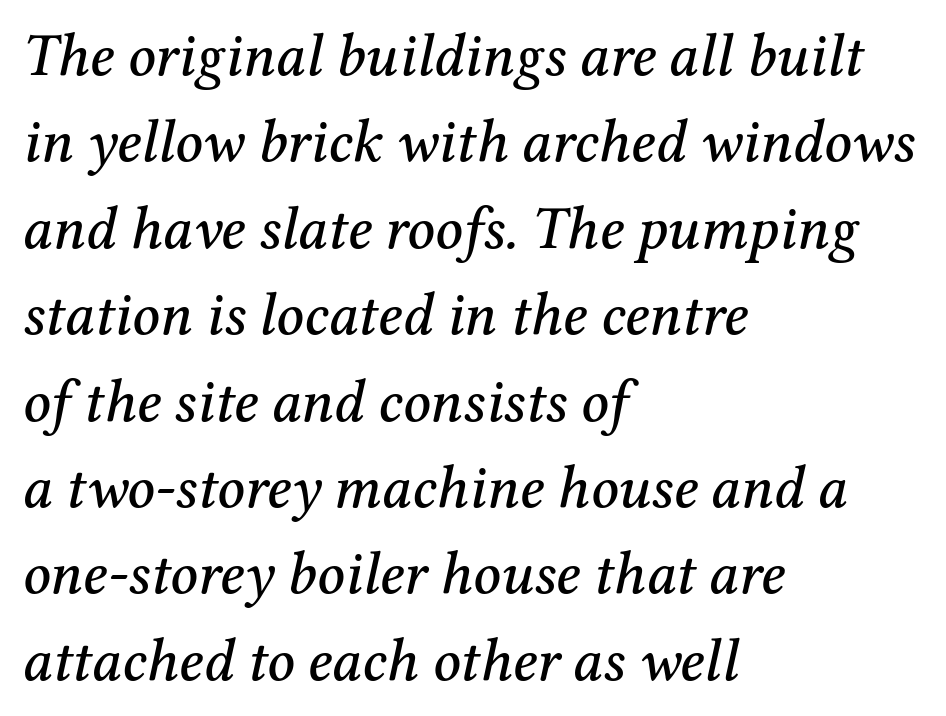
The image shows 60 px serif type, italic (leaning right); set left-aligned, normal line spacing (1.44x), normal letter spacing, not underlined; medium stroke contrast and a medium x-height.
